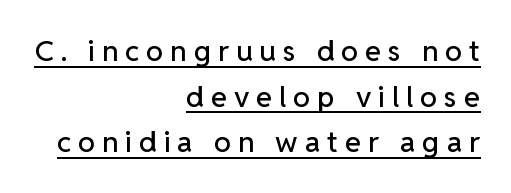
{"serif": "no", "italic": "no", "width": "normal", "stroke_contrast": "low", "x_height": "medium", "monospaced": "no", "underline": "yes", "align": "right", "line_spacing": "normal", "line_spacing_ratio": 1.57, "letter_spacing": "wide", "letter_spacing_em": 0.24, "glyph_px": 29}
